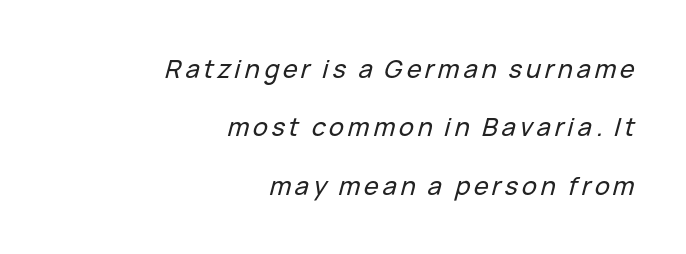
When letters slant like this, we call the style italic. Quick note: interline space is abundant. Nobody drew a line under any word here. Reading down the block, your eye finds every line finishing at a fixed right position.
